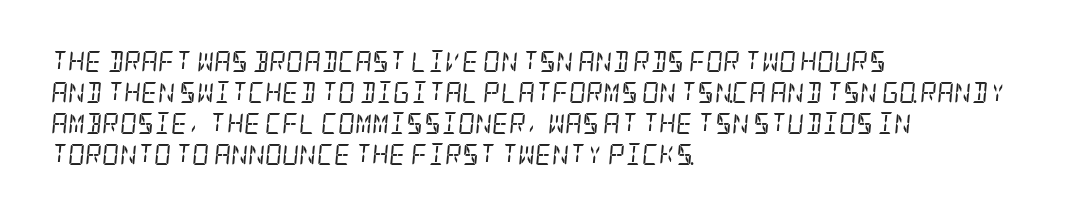
The image shows 21 px text type, italic (leaning right); set left-aligned, normal line spacing (1.47x), normal letter spacing, not underlined.
